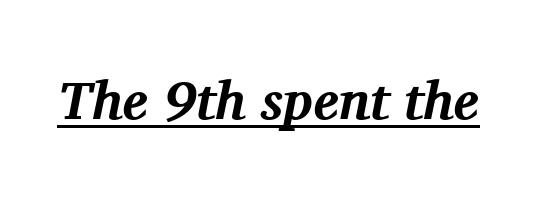
Q: Is the text bold? A: Yes.
Q: Is the text italic (slanted)? A: Yes, it leans right by about 11 degrees.
Q: Is the typeface a serif or a sans-serif typeface? A: Serif.
Q: Is the text underlined? A: Yes.
Q: Is the spacing between letters normal or unusually wide? A: Normal.
Q: Width (condensed, normal, or wide)? A: Normal.
Q: Stroke contrast? A: Medium.
Q: x-height? A: Medium.
Q: Monospaced? A: No.
